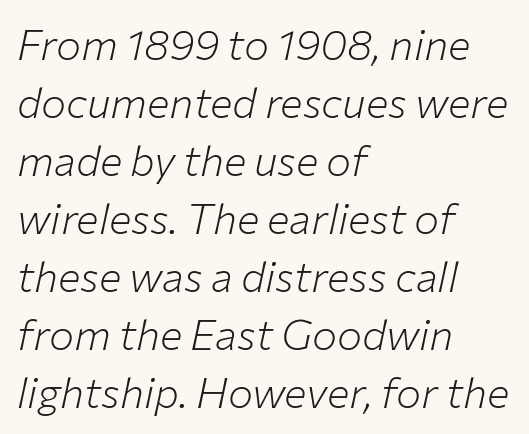
Q: Is the text bold? A: No.
Q: Is the text italic (slanted)? A: Yes, it leans right by about 12 degrees.
Q: Is the text underlined? A: No.
Q: How is the paragraph aligned? A: Left-aligned.
Q: Is the spacing between letters normal or unusually wide? A: Normal.
Q: Is the spacing between lines tight, normal or loose? A: Normal.
Q: Width (condensed, normal, or wide)? A: Normal.
Q: Stroke contrast? A: Low.
Q: x-height? A: Medium.
Q: Monospaced? A: No.
